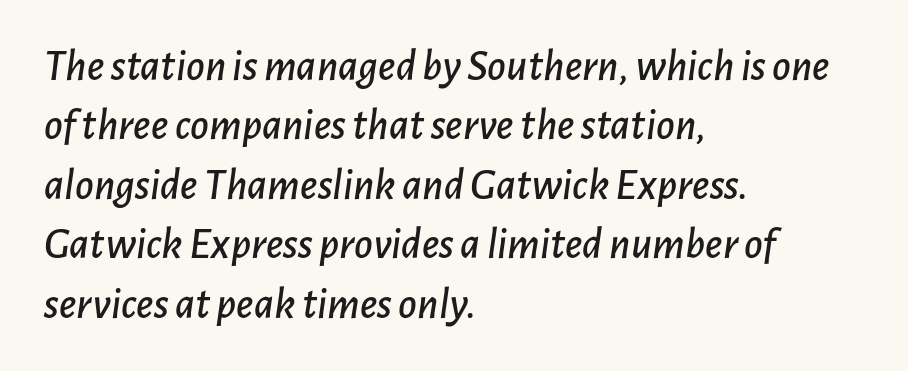
The image shows 45 px text type, italic (leaning right); set left-aligned, normal line spacing (1.32x), normal letter spacing, not underlined; low stroke contrast and a medium x-height.
